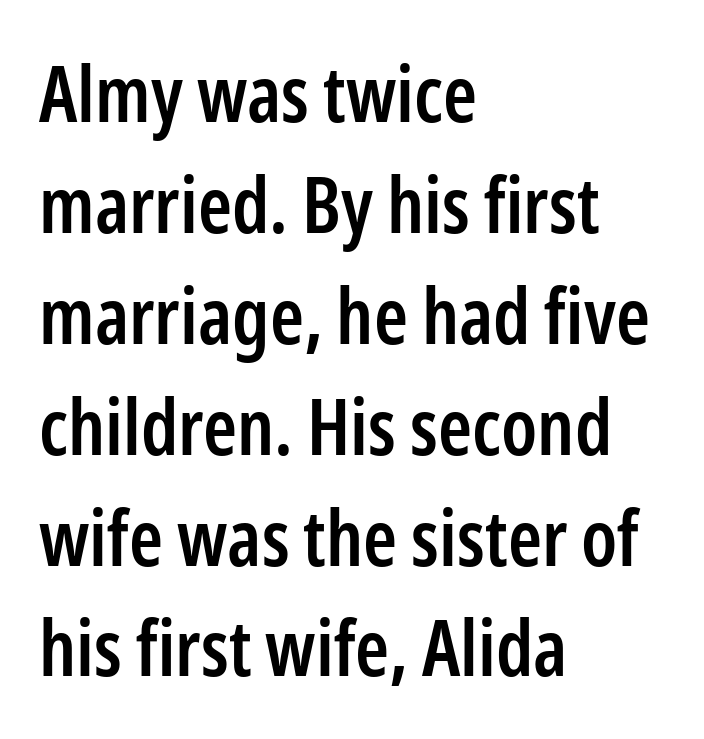
The image shows 77 px semibold, condensed sans-serif type, upright; set left-aligned, normal line spacing (1.44x), normal letter spacing, not underlined; low stroke contrast and a medium x-height.
